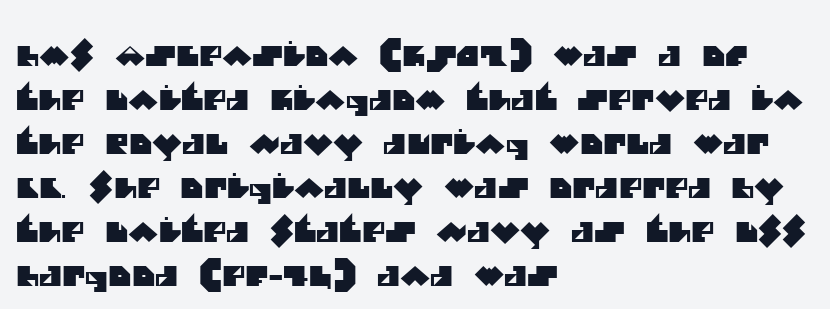
The image shows 28 px sans-serif type; set left-aligned, normal line spacing (1.57x), normal letter spacing, not underlined; medium stroke contrast and a large x-height.
